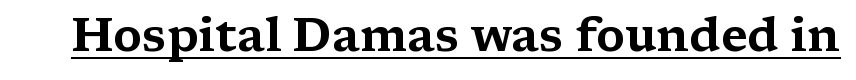
The image shows 47 px wide serif type, upright; set normal letter spacing, underlined; medium stroke contrast and a medium x-height.
